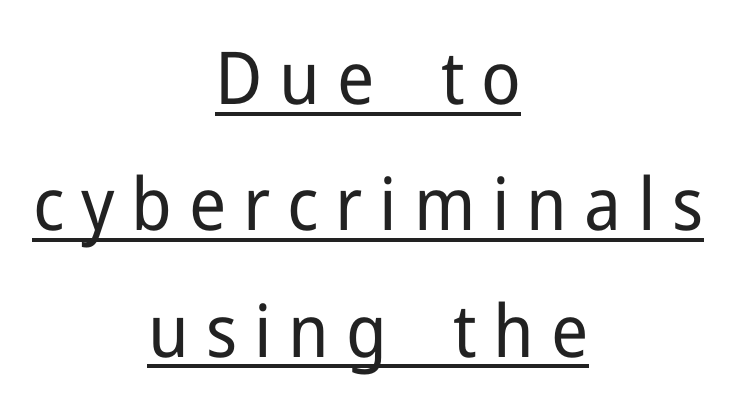
Here the designer chose a conventional face with non-uniform glyph widths. The type sits square on the baseline with zero lean. Notice how the passage keeps no hard edge, just a central spine. Does a line run under the words? Yes, clearly. These lines are composed in type without serifs.
